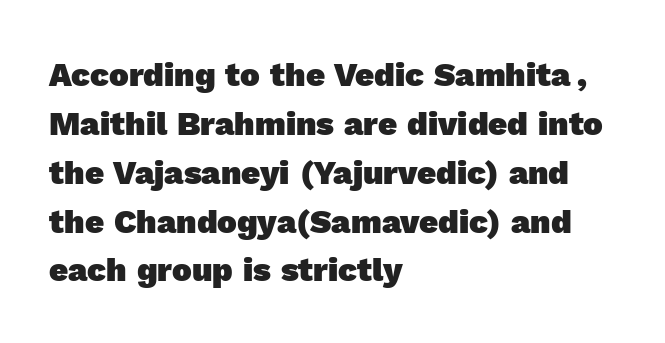
{"serif": "no", "bold": "yes", "weight": "heavy", "width": "normal", "x_height": "medium", "monospaced": "no", "underline": "no", "align": "left", "line_spacing": "normal", "line_spacing_ratio": 1.48, "letter_spacing": "normal", "letter_spacing_em": 0.0, "glyph_px": 33}
